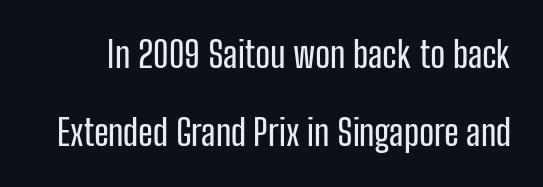
{"serif": "no", "italic": "no", "width": "condensed", "stroke_contrast": "low", "x_height": "medium", "monospaced": "no", "underline": "no", "line_spacing": "loose", "line_spacing_ratio": 2.18, "letter_spacing": "normal", "letter_spacing_em": 0.0, "glyph_px": 36}
